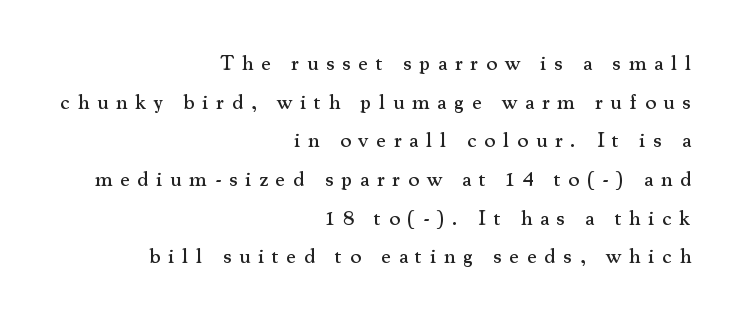
The image shows 21 px text type, upright; set right-aligned, line spacing 1.84x, unusually wide letter spacing (+0.37 em), not underlined.
